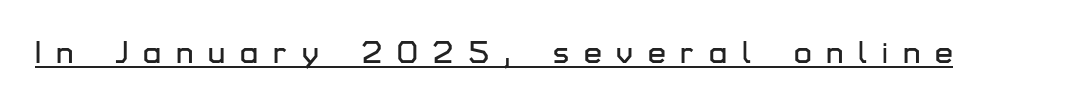
The image shows 32 px sans-serif type, upright; set unusually wide letter spacing (+0.46 em), underlined; low stroke contrast and a medium x-height.
